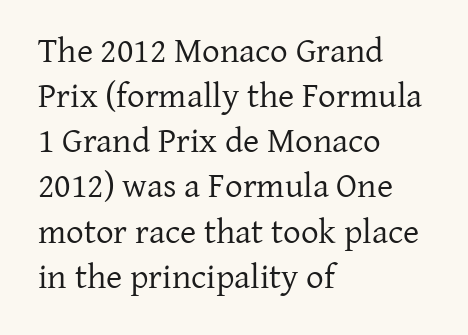
{"serif": "yes", "italic": "no", "bold": "no", "weight": "regular", "width": "normal", "stroke_contrast": "low", "x_height": "medium", "monospaced": "no", "underline": "no", "align": "left", "line_spacing": "normal", "line_spacing_ratio": 1.29, "letter_spacing": "normal", "letter_spacing_em": 0.0, "glyph_px": 35}
